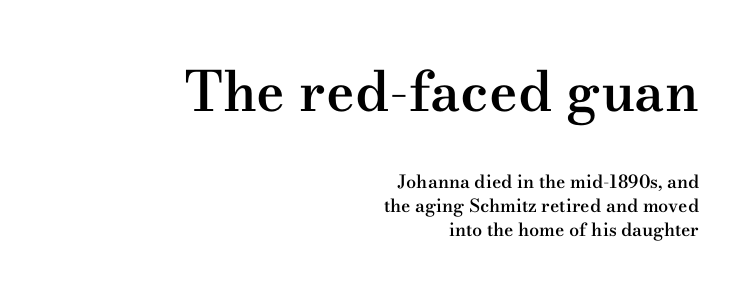
Q: Is the text bold? A: Semi-bold.
Q: Is the text italic (slanted)? A: No, it is upright.
Q: Is the typeface a serif or a sans-serif typeface? A: Serif.
Q: Is the text underlined? A: No.
Q: How is the paragraph aligned? A: Right-aligned.
Q: Is the spacing between letters normal or unusually wide? A: Normal.
Q: Is the spacing between lines tight, normal or loose? A: Normal.
Q: Which block of text is set in a larger size, the first (top) or the second (bottom)? A: The first (top) one.
Q: Width (condensed, normal, or wide)? A: Wide.
Q: Stroke contrast? A: Medium.
Q: x-height? A: Small.
Q: Monospaced? A: No.
